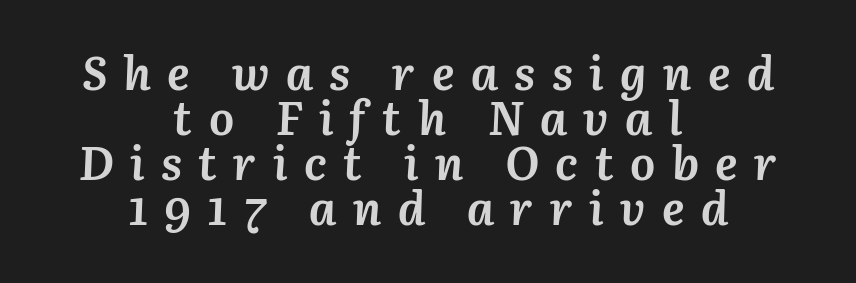
{"italic": "yes", "lean": "right", "slant_degrees": 3, "bold": "yes", "weight": "semibold", "width": "normal", "stroke_contrast": "medium", "x_height": "medium", "monospaced": "no", "underline": "no", "align": "center", "line_spacing": "tight", "line_spacing_ratio": 0.96, "letter_spacing": "wide", "letter_spacing_em": 0.35, "glyph_px": 47}
